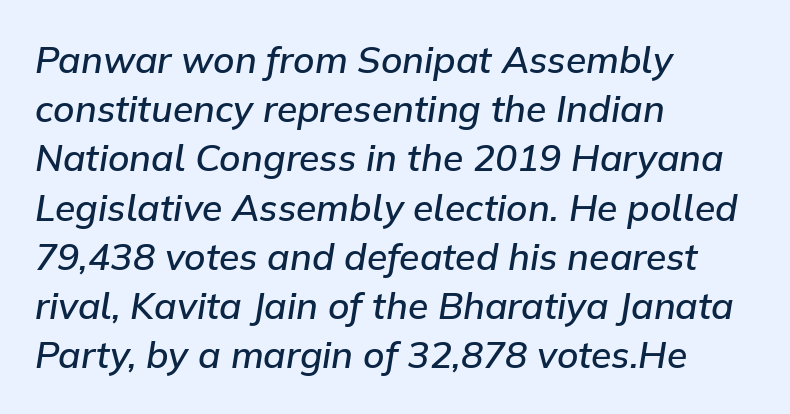
{"italic": "yes", "lean": "right", "slant_degrees": 9, "bold": "semi", "weight": "semibold", "width": "normal", "stroke_contrast": "low", "x_height": "medium", "monospaced": "no", "underline": "no", "align": "left", "line_spacing": "normal", "line_spacing_ratio": 1.33, "letter_spacing": "normal", "letter_spacing_em": 0.0, "glyph_px": 37}
